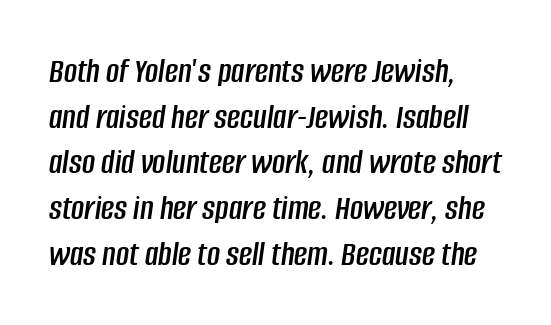
{"italic": "yes", "lean": "right", "slant_degrees": 8, "width": "condensed", "stroke_contrast": "low", "x_height": "large", "monospaced": "no", "underline": "no", "align": "left", "line_spacing": "normal", "line_spacing_ratio": 1.27, "letter_spacing": "normal", "letter_spacing_em": 0.0, "glyph_px": 36}
